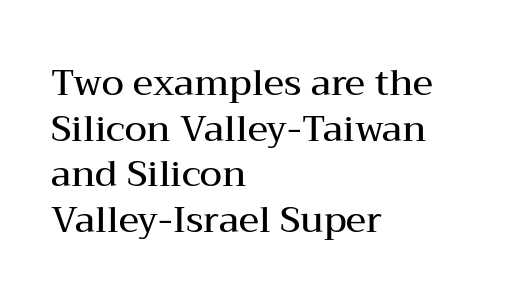
Leftover space on each line is placed entirely after the last word. Posture: upright roman. Observe the serifs anchoring each vertical stroke in this sample. Whoever set this chose a conventional vertical rhythm. Clear beneath every line of the passage.
